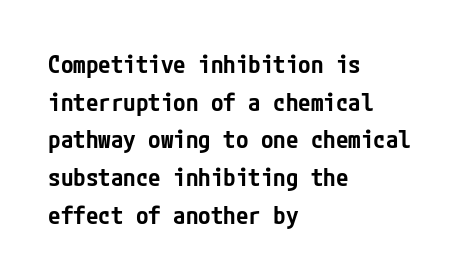
The image shows 25 px text type, upright; set left-aligned, normal line spacing (1.51x), normal letter spacing, not underlined.
